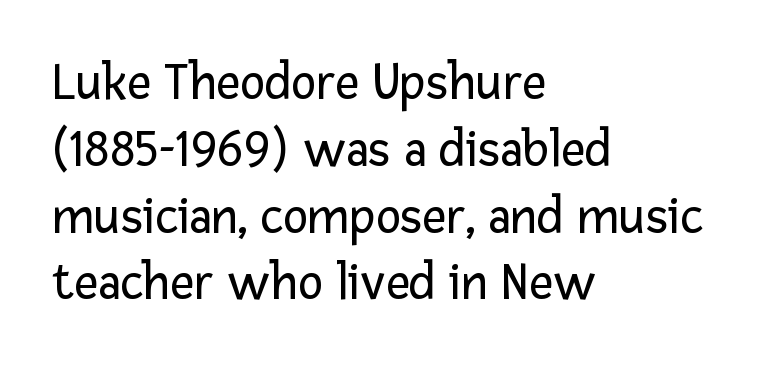
Casual observation: everything's shoved over to the left. Do the letters lean? They stand straight. The face used here is proportionally spaced, like ordinary book or web type. The type is set solid horizontally, with unmodified tracking.
